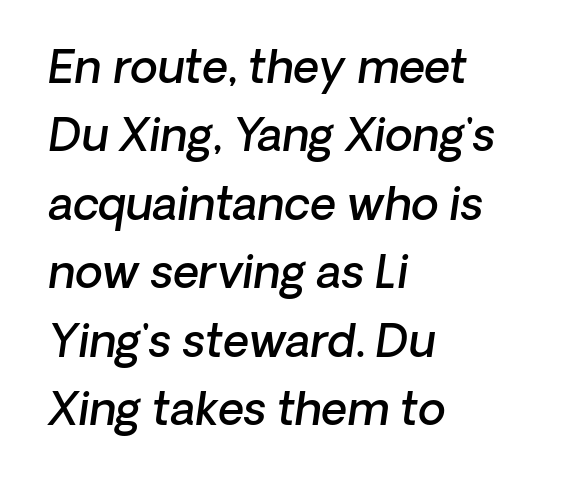
Q: Is the text bold? A: Semi-bold.
Q: Is the text italic (slanted)? A: Yes, it leans right by about 8 degrees.
Q: Is the text underlined? A: No.
Q: How is the paragraph aligned? A: Left-aligned.
Q: Is the spacing between letters normal or unusually wide? A: Normal.
Q: Is the spacing between lines tight, normal or loose? A: Normal.
Q: Width (condensed, normal, or wide)? A: Normal.
Q: Stroke contrast? A: Low.
Q: x-height? A: Medium.
Q: Monospaced? A: No.
